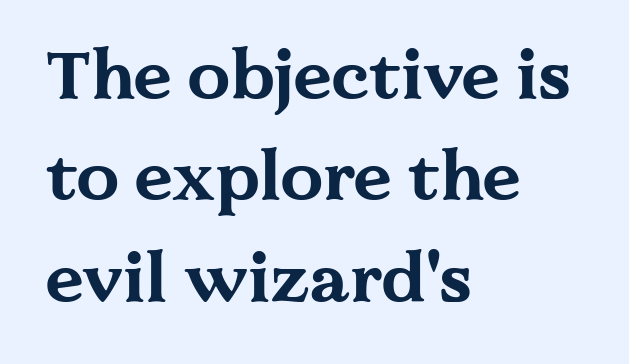
Descenders hang freely into open space. Is there much room between lines? A standard amount, neither cramped nor airy. Typographic density is high because the face is bold. Font category for this specimen: serif.
